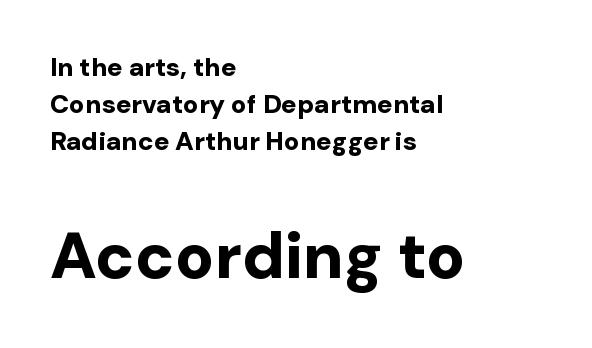
Q: Is the text bold? A: Yes.
Q: Is the text italic (slanted)? A: No, it is upright.
Q: Is the typeface a serif or a sans-serif typeface? A: Sans-serif.
Q: Is the text underlined? A: No.
Q: How is the paragraph aligned? A: Left-aligned.
Q: Is the spacing between letters normal or unusually wide? A: Normal.
Q: Is the spacing between lines tight, normal or loose? A: Normal.
Q: Which block of text is set in a larger size, the first (top) or the second (bottom)? A: The second (bottom) one.
Q: Width (condensed, normal, or wide)? A: Normal.
Q: Stroke contrast? A: Low.
Q: x-height? A: Medium.
Q: Monospaced? A: No.
